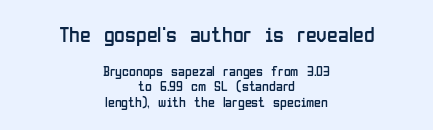
{"italic": "no", "bold": "no", "underline": "no", "align": "center", "line_spacing": "tight", "line_spacing_ratio": 1.1, "letter_spacing": "normal", "letter_spacing_em": 0.0, "larger_block": "first", "size_ratio": 1.57, "glyph_px": 22}
